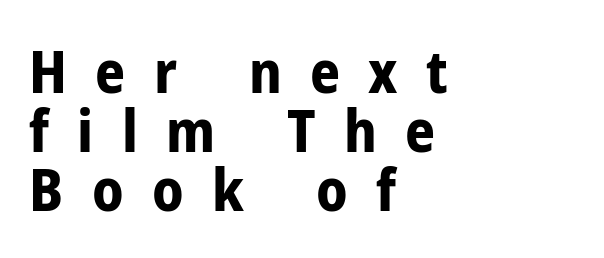
{"serif": "no", "italic": "no", "bold": "yes", "weight": "bold", "width": "condensed", "stroke_contrast": "low", "x_height": "medium", "monospaced": "no", "underline": "no", "align": "left", "line_spacing": "tight", "line_spacing_ratio": 1.0, "letter_spacing": "wide", "letter_spacing_em": 0.48, "glyph_px": 59}
